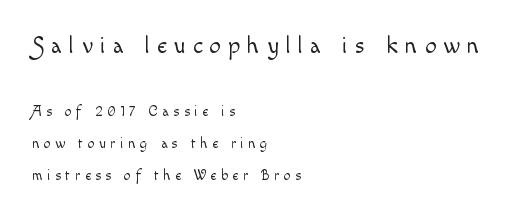
The image shows 23 px text type, upright; set left-aligned, loose line spacing (2.29x), unusually wide letter spacing (+0.32 em), not underlined; the first (top) block is 1.64x larger.
